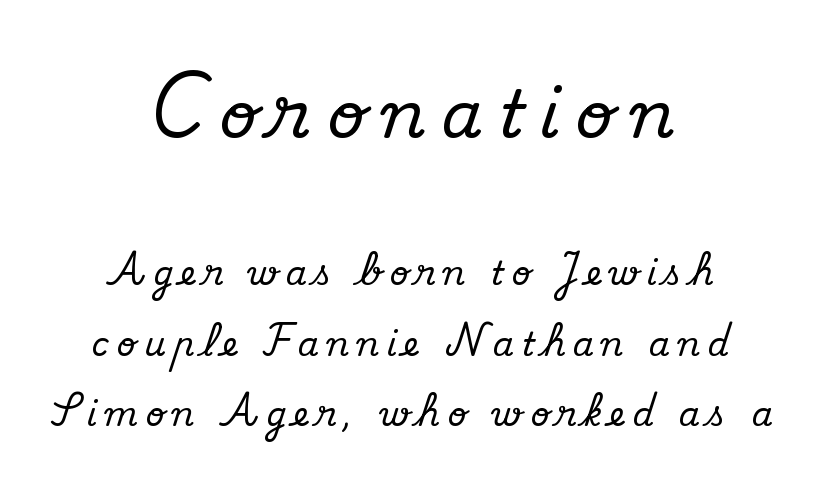
Q: Is the text italic (slanted)? A: Yes.
Q: Is the typeface a serif or a sans-serif typeface? A: Serif.
Q: Is the text underlined? A: No.
Q: How is the paragraph aligned? A: Centered.
Q: Is the spacing between letters normal or unusually wide? A: Unusually wide.
Q: Is the spacing between lines tight, normal or loose? A: Loose.
Q: Which block of text is set in a larger size, the first (top) or the second (bottom)? A: The first (top) one.
Q: Width (condensed, normal, or wide)? A: Normal.
Q: Stroke contrast? A: Medium.
Q: x-height? A: Small.
Q: Monospaced? A: No.
